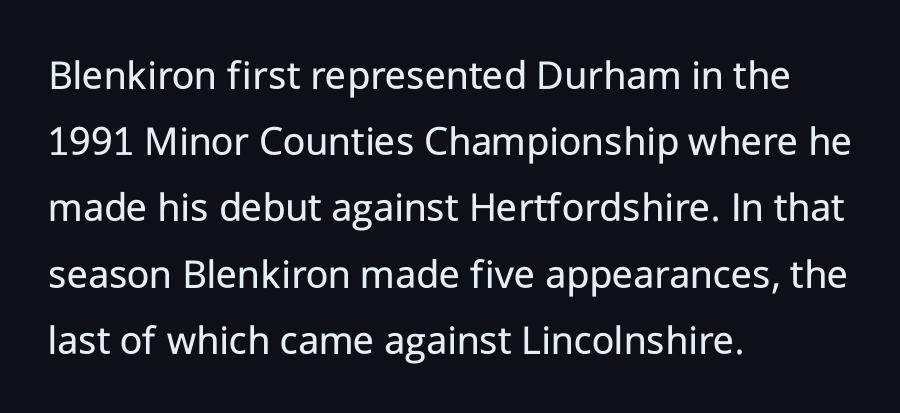
The image shows 43 px regular-weight sans-serif type, upright; set left-aligned, normal line spacing (1.54x), normal letter spacing, not underlined; low stroke contrast and a medium x-height.
